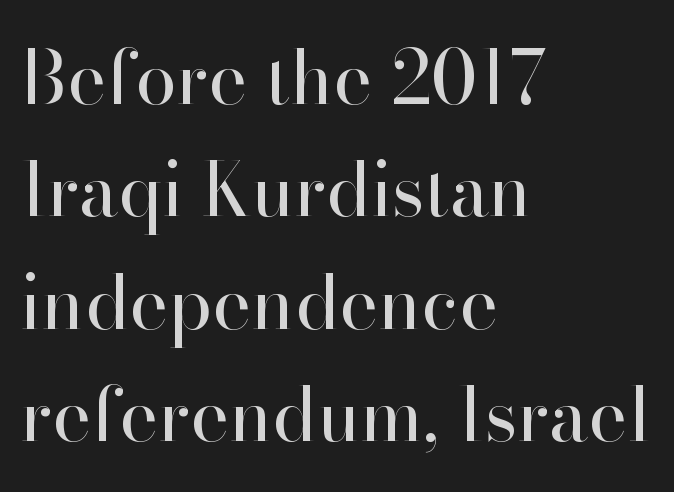
Looks like regular typesetting: each glyph gets only the width it needs. You could call the tracking neutral — neither tight nor loose. Summary of vertical rhythm: regular, with standard interline spacing. The setting favours the left margin, as ordinary paragraphs usually do. You can tell from the footed stems that serif type was used.
